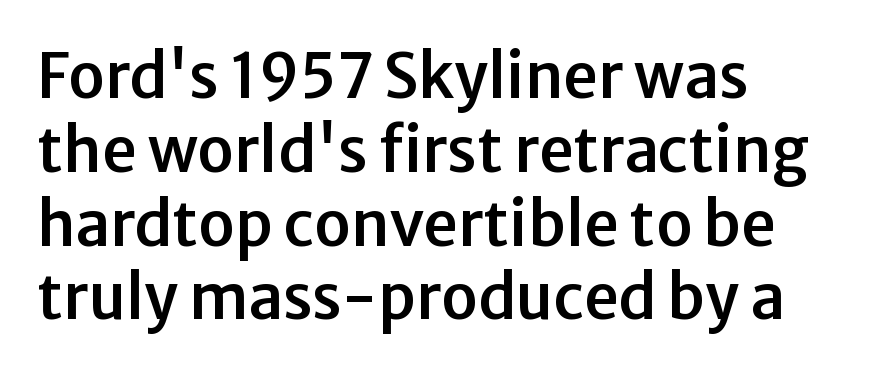
The image shows 61 px sans-serif type, upright; set left-aligned, line spacing 1.21x, normal letter spacing, not underlined; low stroke contrast and a medium x-height.
